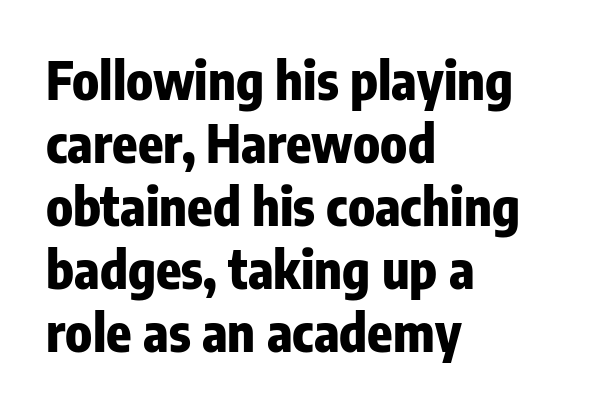
The rendering uses a bold face; every stroke is thick and dark. This is roman type, the default non-slanted kind. Words float on clear page, feet unadorned. The passage is arranged the way most books set body copy — flush left. Each word holds together tightly as a unit, with standard inter-letter gaps.
